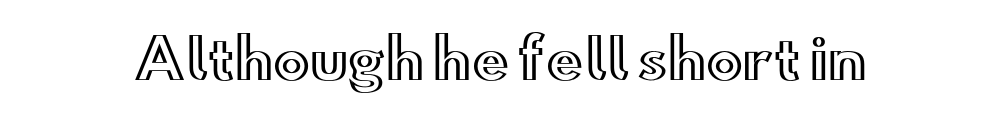
Q: Is the text italic (slanted)? A: No, it is upright.
Q: Is the text underlined? A: No.
Q: Is the spacing between letters normal or unusually wide? A: Normal.
Q: Width (condensed, normal, or wide)? A: Wide.
Q: x-height? A: Small.
Q: Monospaced? A: No.
